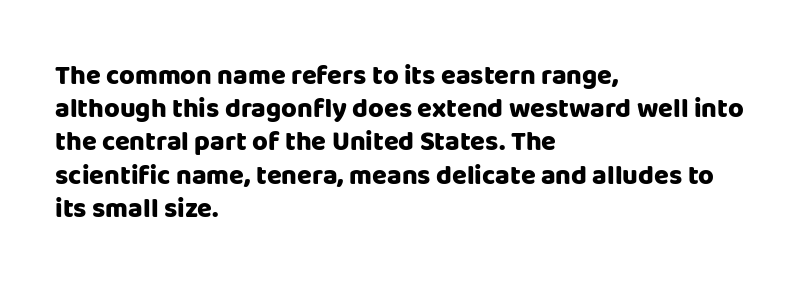
The image shows 27 px bold type, upright; set left-aligned, line spacing 1.23x, normal letter spacing, not underlined.
